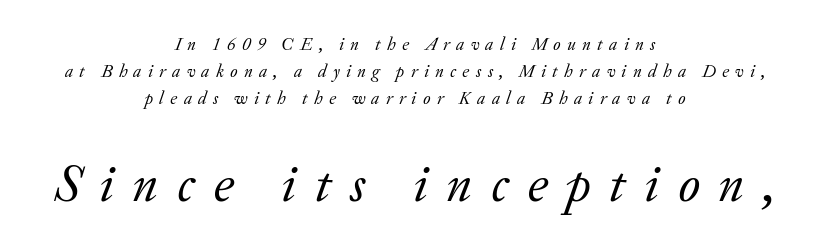
A quiet, ordinary-to-light weight characterises the typeface. Quick note: interline space is typical. Typesetter's note — lower block bumped up in size, upper block left smaller. Plain, unruled lines of type. Is the block centered? Yes — each line is placed symmetrically about the middle.
